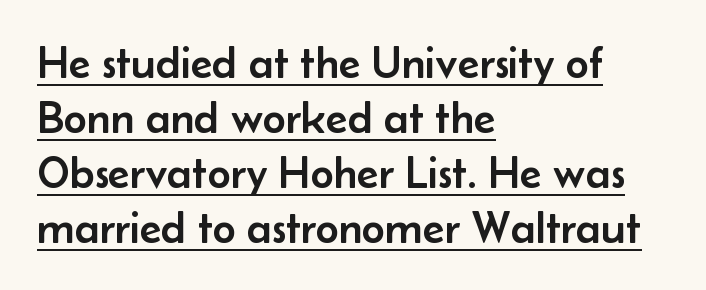
Q: Is the text italic (slanted)? A: No, it is upright.
Q: Is the typeface a serif or a sans-serif typeface? A: Sans-serif.
Q: Is the text underlined? A: Yes.
Q: How is the paragraph aligned? A: Left-aligned.
Q: Is the spacing between letters normal or unusually wide? A: Normal.
Q: Width (condensed, normal, or wide)? A: Normal.
Q: Stroke contrast? A: Low.
Q: x-height? A: Small.
Q: Monospaced? A: No.
